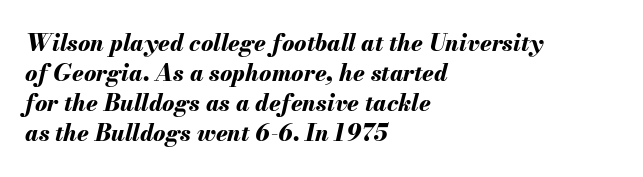
{"italic": "yes", "lean": "right", "slant_degrees": 13, "bold": "yes", "underline": "no", "align": "left", "line_spacing": "normal", "line_spacing_ratio": 1.31, "letter_spacing": "normal", "letter_spacing_em": 0.0, "glyph_px": 23}
